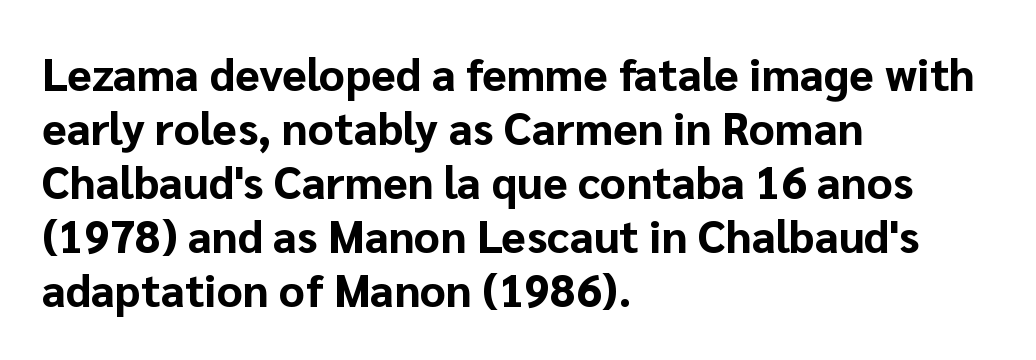
Q: Is the text bold? A: Yes.
Q: Is the text italic (slanted)? A: No, it is upright.
Q: Is the typeface a serif or a sans-serif typeface? A: Sans-serif.
Q: Is the text underlined? A: No.
Q: How is the paragraph aligned? A: Left-aligned.
Q: Is the spacing between letters normal or unusually wide? A: Normal.
Q: Width (condensed, normal, or wide)? A: Normal.
Q: Stroke contrast? A: Low.
Q: x-height? A: Medium.
Q: Monospaced? A: No.
